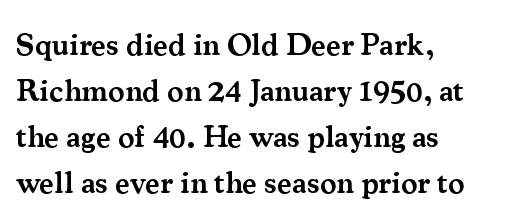
Compared with typical body copy, the letter spacing here is the same. The passage shown is typed in a proportional face where columns would drift. A clean baseline with only descenders dipping below it. Line spacing here is normal.
